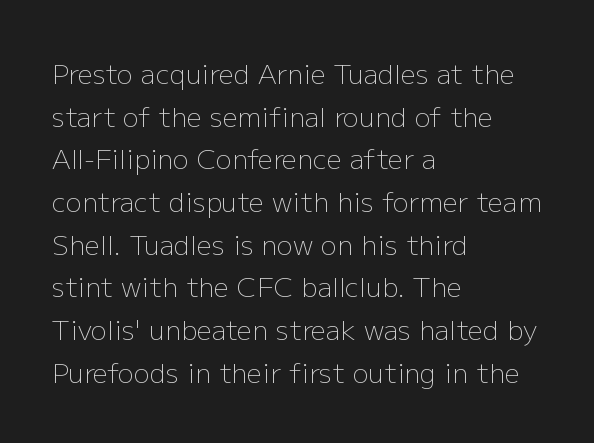
The image shows 27 px text type, upright; set left-aligned, normal line spacing (1.58x), normal letter spacing, not underlined.
